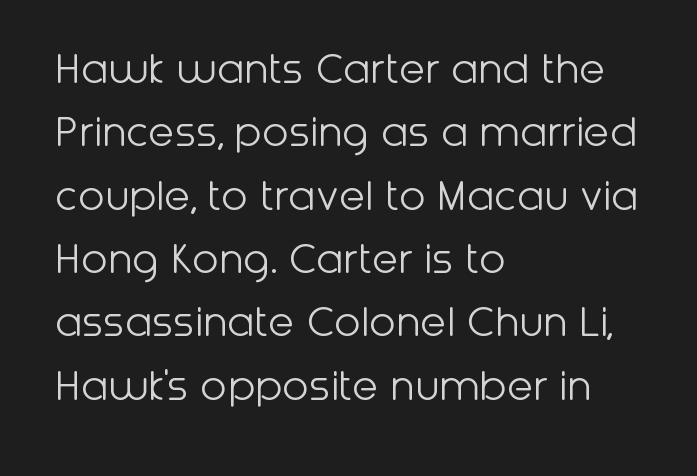
This sample has the flowing, uneven cadence of proportional lettering. Weight: regular or lighter. The string is rendered with underlining switched off. The tracking reads as untouched default to a designer's eye. A typesetter would label this face a sans. Notice how descenders clear the ascenders below comfortably — that's standard leading.
